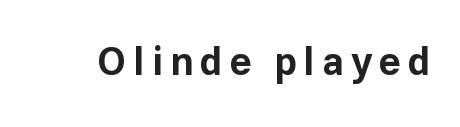
Q: Is the text bold? A: Yes.
Q: Is the text italic (slanted)? A: No, it is upright.
Q: Is the typeface a serif or a sans-serif typeface? A: Sans-serif.
Q: Is the text underlined? A: No.
Q: Width (condensed, normal, or wide)? A: Normal.
Q: Stroke contrast? A: Low.
Q: x-height? A: Medium.
Q: Monospaced? A: No.
